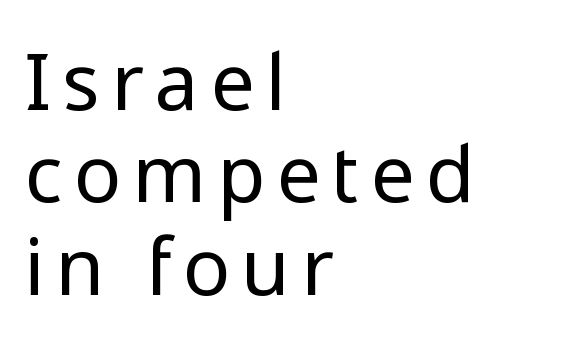
{"serif": "no", "italic": "no", "bold": "no", "weight": "regular", "width": "normal", "stroke_contrast": "low", "x_height": "medium", "monospaced": "no", "underline": "no", "align": "left", "line_spacing_ratio": 1.17, "glyph_px": 79}
